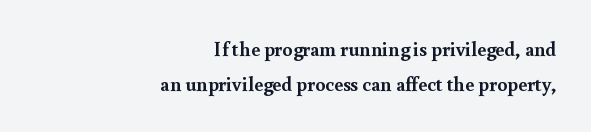
Q: Is the text bold? A: Yes.
Q: Is the text italic (slanted)? A: No, it is upright.
Q: Is the text underlined? A: No.
Q: How is the paragraph aligned? A: Right-aligned.
Q: Is the spacing between letters normal or unusually wide? A: Normal.
